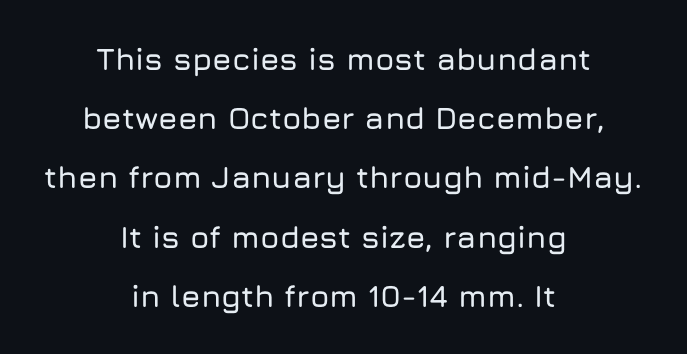
The lines in this sample share a center point and differ in where they start and stop. The line-height multiplier appears high, well above default. There is no visible air inserted between adjacent glyphs. Upright lettering throughout.
